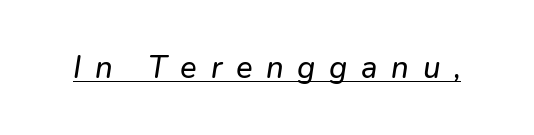
{"serif": "no", "width": "normal", "stroke_contrast": "low", "x_height": "medium", "monospaced": "no", "underline": "yes", "letter_spacing": "wide", "letter_spacing_em": 0.44, "glyph_px": 31}
